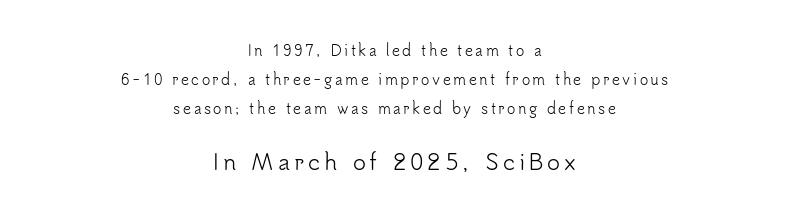
{"italic": "no", "bold": "no", "underline": "no", "align": "center", "line_spacing": "loose", "line_spacing_ratio": 2.07, "larger_block": "second", "size_ratio": 1.57, "glyph_px": 22}
